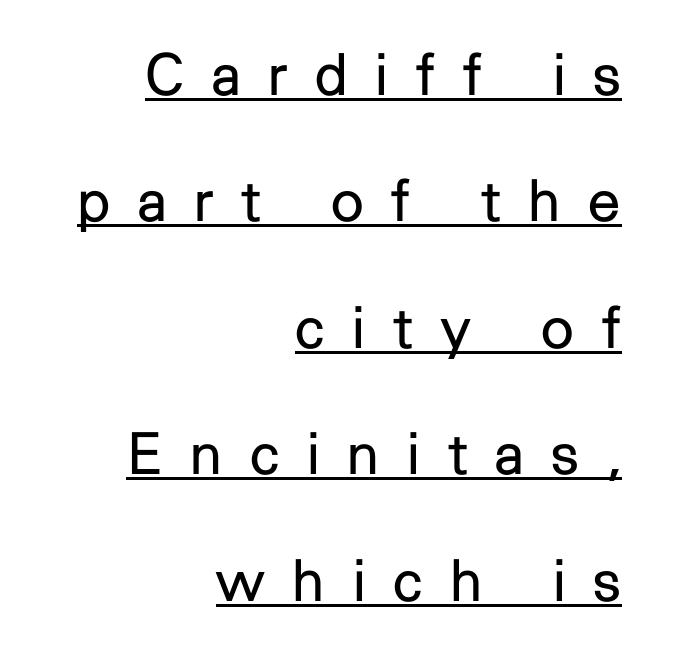
Q: Is the text bold? A: No.
Q: Is the text italic (slanted)? A: No, it is upright.
Q: Is the typeface a serif or a sans-serif typeface? A: Sans-serif.
Q: Is the text underlined? A: Yes.
Q: How is the paragraph aligned? A: Right-aligned.
Q: Is the spacing between letters normal or unusually wide? A: Unusually wide.
Q: Is the spacing between lines tight, normal or loose? A: Loose.
Q: Width (condensed, normal, or wide)? A: Normal.
Q: Stroke contrast? A: Low.
Q: x-height? A: Medium.
Q: Monospaced? A: No.
